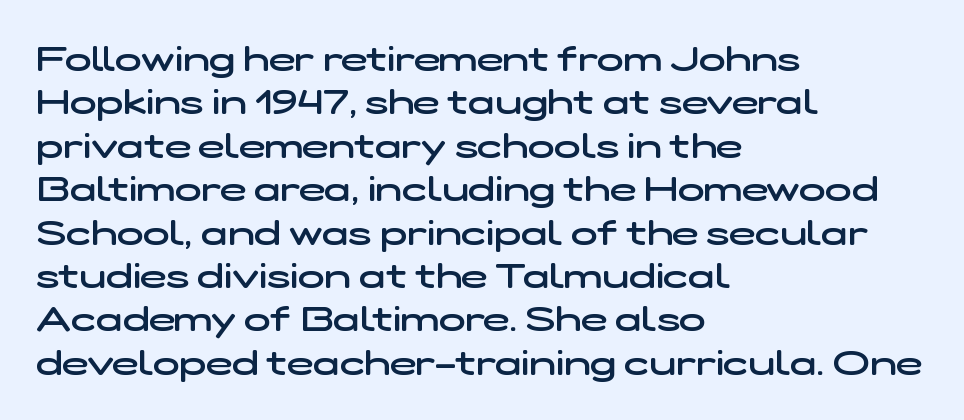
The image shows 35 px semibold, wide sans-serif type; set left-aligned, line spacing 1.24x, normal letter spacing, not underlined; low stroke contrast and a medium x-height.
